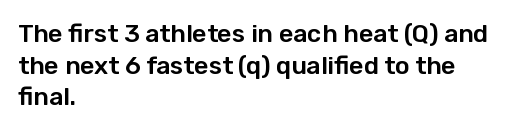
{"italic": "no", "underline": "no", "align": "left", "line_spacing": "normal", "line_spacing_ratio": 1.27, "letter_spacing": "normal", "letter_spacing_em": 0.0, "glyph_px": 25}
